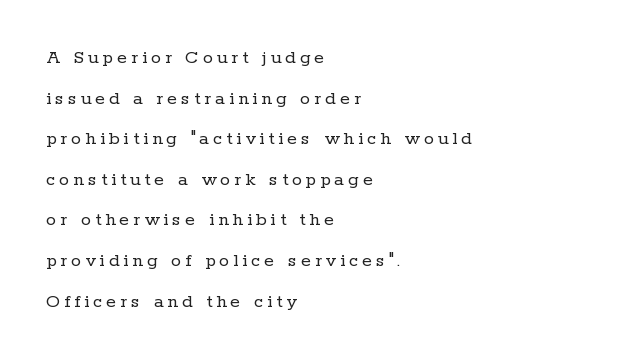
The image shows 20 px text type, upright; set left-aligned, loose line spacing (2.03x), unusually wide letter spacing (+0.2 em), not underlined.
